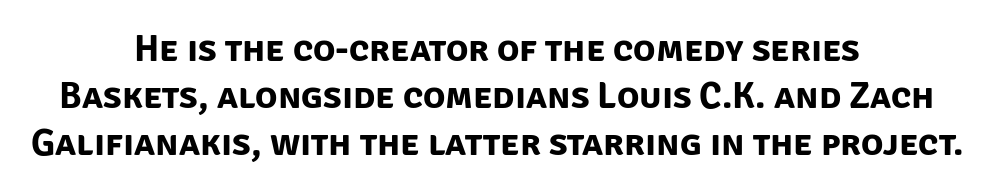
The lines are quadded center. Serifs: no, the terminals of the letterforms are clean. A full-strength bold gives these letters their thick strokes. Unmarked baselines from the first word to the last.
